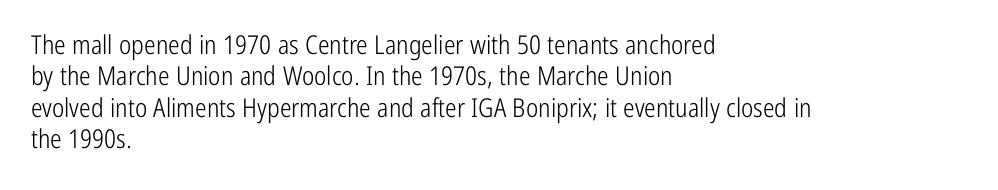
What stands out about the letter spacing? Nothing — it is the standard amount. The rendering anchors every line to the left-hand side. A light-to-regular cut is what we see here. Ordinary non-slanted type is in use.
